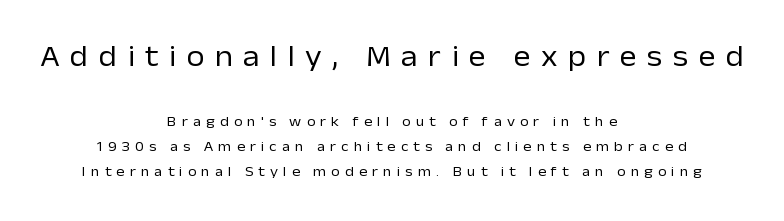
Q: Is the text bold? A: No.
Q: Is the text italic (slanted)? A: No, it is upright.
Q: Is the typeface a serif or a sans-serif typeface? A: Sans-serif.
Q: Is the text underlined? A: No.
Q: How is the paragraph aligned? A: Centered.
Q: Is the spacing between letters normal or unusually wide? A: Unusually wide.
Q: Which block of text is set in a larger size, the first (top) or the second (bottom)? A: The first (top) one.
Q: Width (condensed, normal, or wide)? A: Normal.
Q: Stroke contrast? A: Low.
Q: x-height? A: Medium.
Q: Monospaced? A: No.
